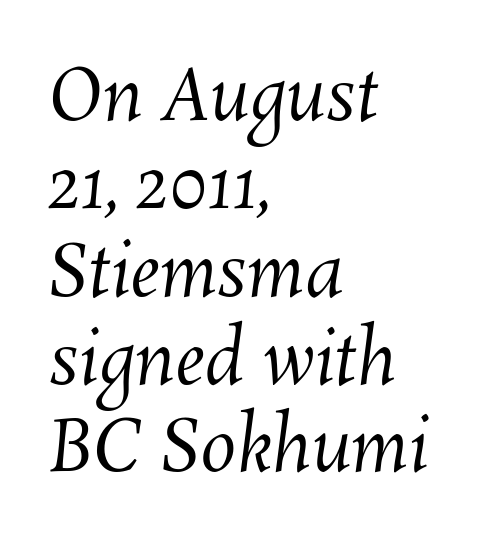
The image shows 72 px regular-weight type; set left-aligned, line spacing 1.22x, normal letter spacing, not underlined; medium stroke contrast and a medium x-height.
